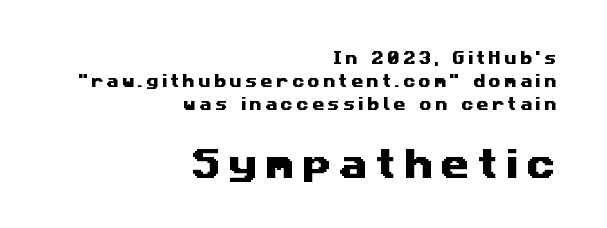
{"serif": "no", "width": "wide", "stroke_contrast": "medium", "x_height": "medium", "monospaced": "no", "underline": "no", "align": "right", "line_spacing": "normal", "line_spacing_ratio": 1.63, "letter_spacing": "wide", "letter_spacing_em": 0.24, "larger_block": "second", "size_ratio": 2.36, "glyph_px": 33}
